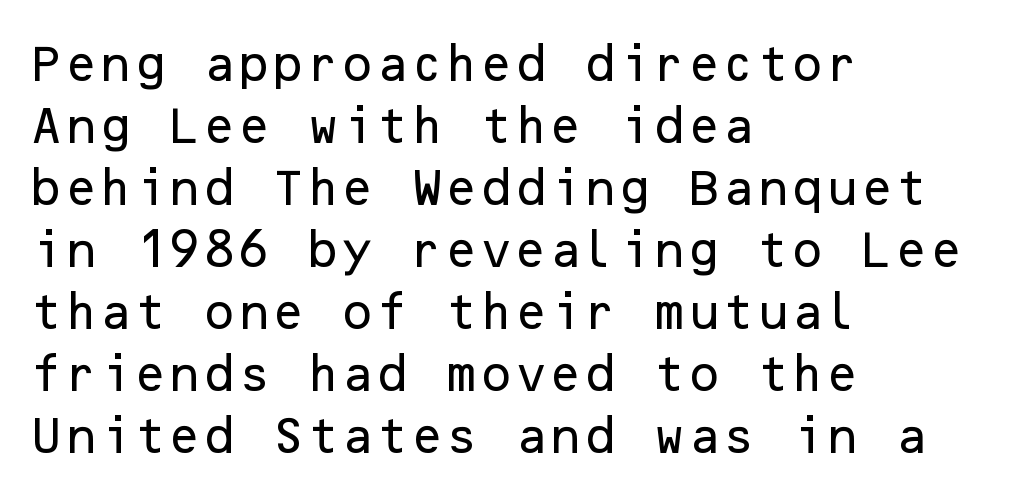
{"serif": "no", "italic": "no", "width": "normal", "stroke_contrast": "low", "x_height": "medium", "underline": "no", "align": "left", "line_spacing": "normal", "line_spacing_ratio": 1.55, "letter_spacing": "normal", "letter_spacing_em": 0.0, "glyph_px": 40}
